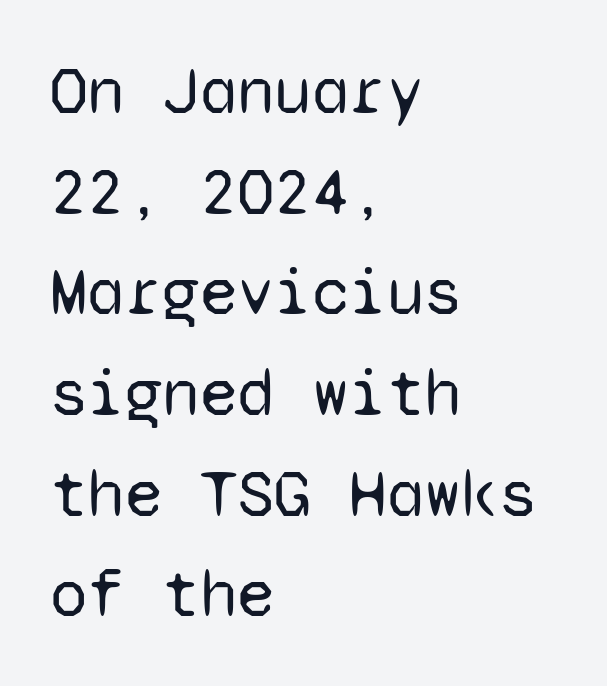
Q: Is the text bold? A: No.
Q: Is the text italic (slanted)? A: No, it is upright.
Q: Is the typeface a serif or a sans-serif typeface? A: Sans-serif.
Q: Is the text underlined? A: No.
Q: How is the paragraph aligned? A: Left-aligned.
Q: Is the spacing between letters normal or unusually wide? A: Normal.
Q: Is the spacing between lines tight, normal or loose? A: Normal.
Q: Width (condensed, normal, or wide)? A: Normal.
Q: Stroke contrast? A: Low.
Q: x-height? A: Medium.
Q: Monospaced? A: Yes.
